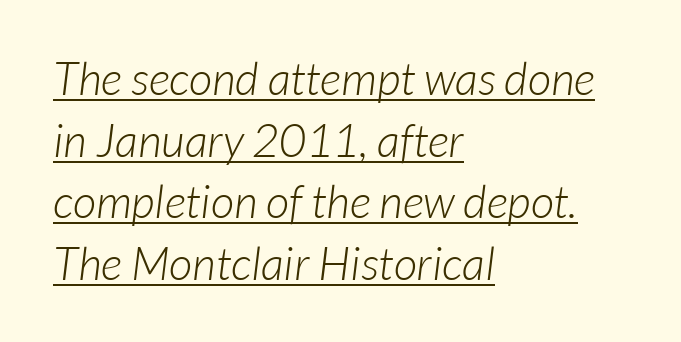
{"serif": "no", "bold": "no", "weight": "light", "width": "normal", "stroke_contrast": "low", "x_height": "medium", "monospaced": "no", "underline": "yes", "align": "left", "line_spacing": "normal", "line_spacing_ratio": 1.34, "letter_spacing": "normal", "letter_spacing_em": 0.0, "glyph_px": 46}
